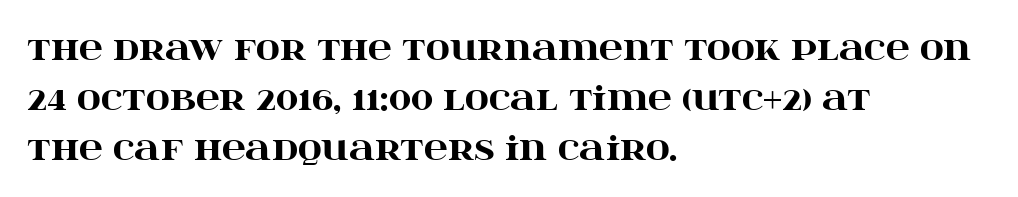
{"serif": "yes", "italic": "no", "bold": "yes", "weight": "heavy", "width": "wide", "stroke_contrast": "high", "x_height": "large", "monospaced": "no", "underline": "no", "align": "left", "line_spacing": "normal", "line_spacing_ratio": 1.52, "letter_spacing": "normal", "letter_spacing_em": 0.0, "glyph_px": 33}
